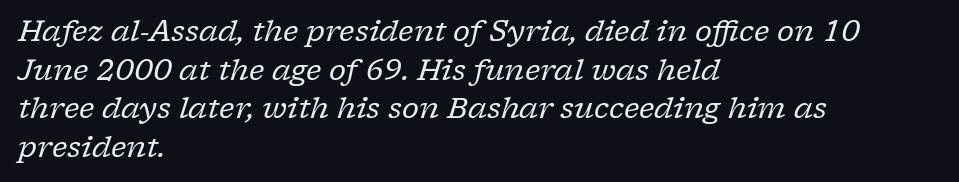
{"serif": "yes", "italic": "yes", "lean": "right", "slant_degrees": 17, "bold": "no", "weight": "regular", "width": "normal", "stroke_contrast": "low", "x_height": "medium", "monospaced": "no", "underline": "no", "align": "left", "line_spacing": "normal", "line_spacing_ratio": 1.33, "letter_spacing": "normal", "letter_spacing_em": 0.0, "glyph_px": 29}
